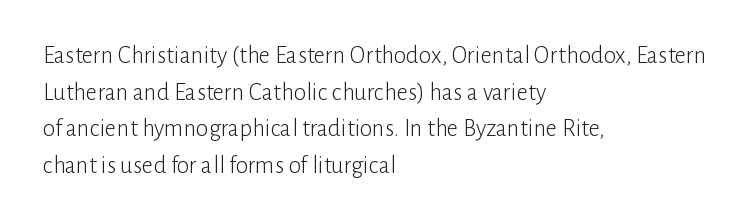
{"italic": "no", "bold": "no", "underline": "no", "align": "left", "line_spacing": "normal", "line_spacing_ratio": 1.47, "letter_spacing": "normal", "letter_spacing_em": 0.0, "glyph_px": 25}
